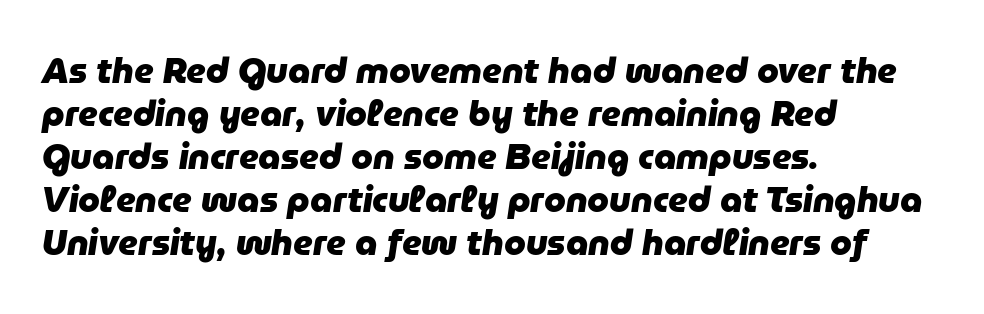
The lines are quadded left. Students, note that the glyphs here touch the page at normal intervals. Notice how thick the strokes are: this is what a full bold looks like. Looking at the ascenders, they clearly lean.
